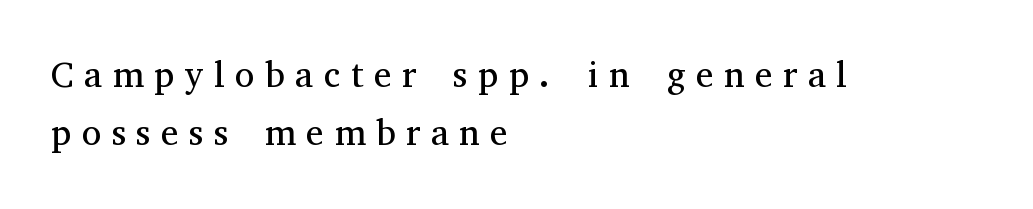
Q: Is the text bold? A: No.
Q: Is the text italic (slanted)? A: No, it is upright.
Q: Is the typeface a serif or a sans-serif typeface? A: Serif.
Q: Is the text underlined? A: No.
Q: How is the paragraph aligned? A: Left-aligned.
Q: Is the spacing between letters normal or unusually wide? A: Unusually wide.
Q: Is the spacing between lines tight, normal or loose? A: Normal.
Q: Width (condensed, normal, or wide)? A: Normal.
Q: Stroke contrast? A: Medium.
Q: x-height? A: Medium.
Q: Monospaced? A: No.
